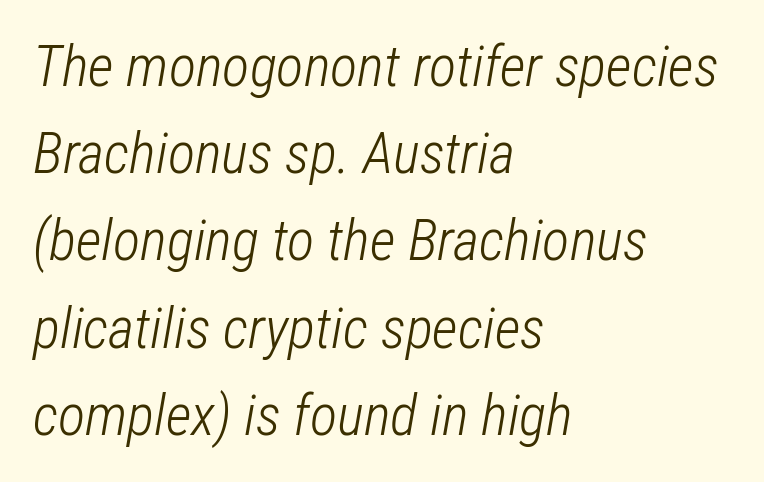
Caption: standard tracking, unaltered. This sample keeps an unexceptional amount of space between lines. Weight: not bold — regular or lighter. Character widths vary here, with narrow letters taking less room than wide ones.
